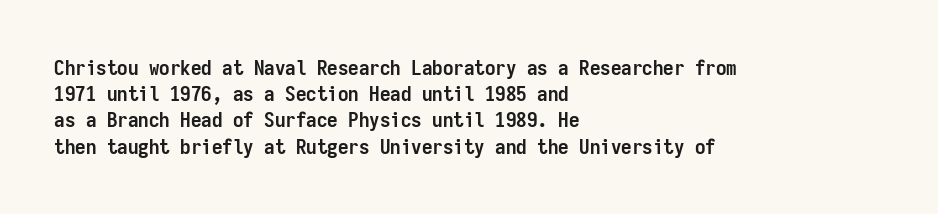
The image shows 21 px bold type, upright; set left-aligned, normal line spacing (1.25x), normal letter spacing, not underlined.
